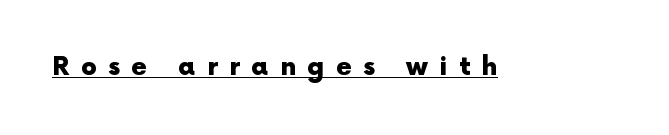
{"italic": "no", "bold": "yes", "underline": "yes", "letter_spacing": "wide", "letter_spacing_em": 0.47, "glyph_px": 25}
